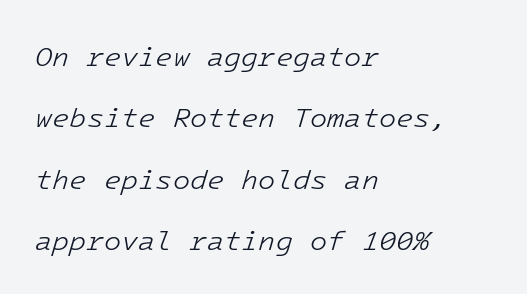
There is no visible air inserted between adjacent glyphs. Descender tails drop into unmarked territory. Vertical stems look standard width or narrower in stroke. Loosely led — the rows are spread out. The paragraph shown leans on its left margin. If you drew a line through each stem, it would be angled.
